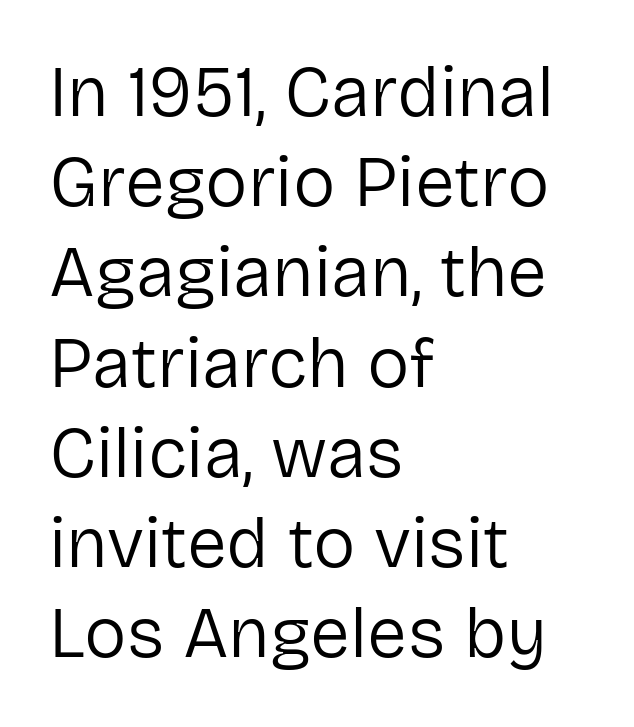
Q: Is the text bold? A: No.
Q: Is the text italic (slanted)? A: No, it is upright.
Q: Is the typeface a serif or a sans-serif typeface? A: Sans-serif.
Q: Is the text underlined? A: No.
Q: How is the paragraph aligned? A: Left-aligned.
Q: Is the spacing between letters normal or unusually wide? A: Normal.
Q: Is the spacing between lines tight, normal or loose? A: Normal.
Q: Width (condensed, normal, or wide)? A: Normal.
Q: Stroke contrast? A: Low.
Q: x-height? A: Medium.
Q: Monospaced? A: No.
